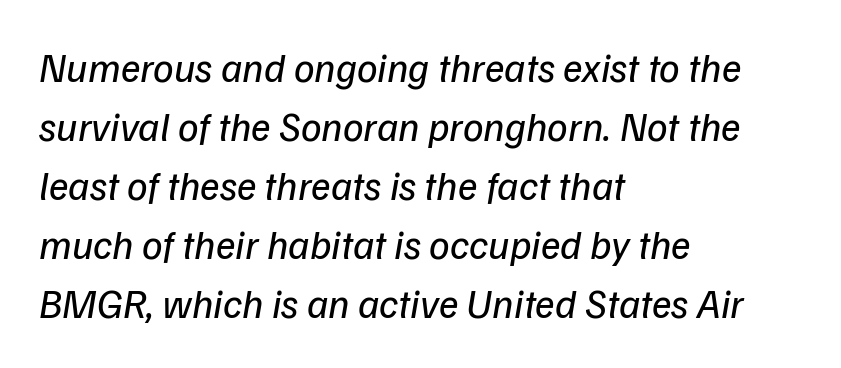
{"serif": "no", "bold": "no", "weight": "regular", "width": "normal", "stroke_contrast": "low", "x_height": "medium", "monospaced": "no", "underline": "no", "align": "left", "line_spacing": "normal", "line_spacing_ratio": 1.44, "letter_spacing": "normal", "letter_spacing_em": 0.0, "glyph_px": 41}
